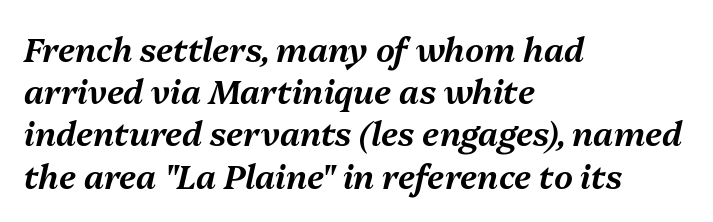
Line beginnings align vertically; line endings do not. Every character sits at an angle, as italics do. Observe the ordinary spacing: letters are neighbours, not strangers. Normally led — the rows are evenly, conventionally spaced. The zone under the glyphs is completely vacant. This sample has the flowing, uneven cadence of proportional lettering.
